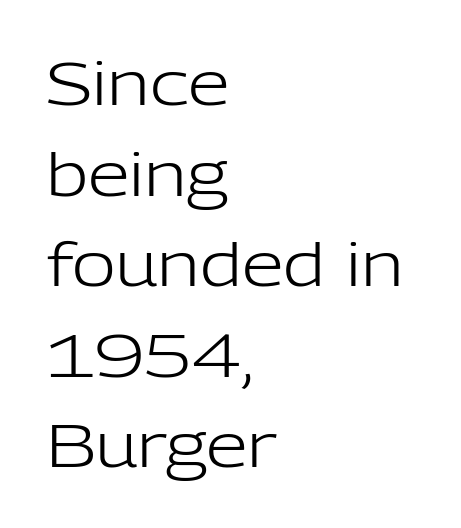
The image shows 60 px light sans-serif type, upright; set left-aligned, normal line spacing (1.51x), normal letter spacing, not underlined; low stroke contrast and a medium x-height.
